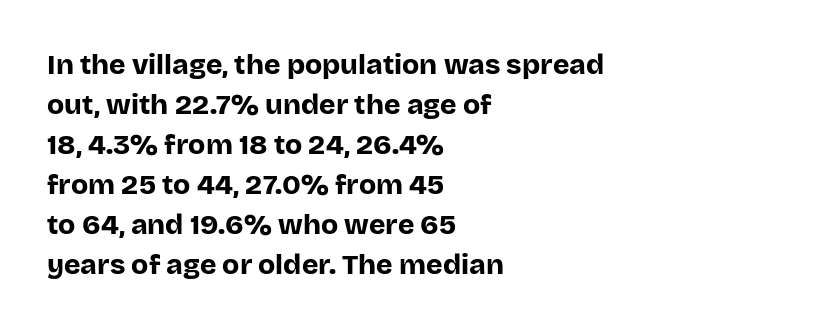
The image shows 28 px bold sans-serif type, upright; set left-aligned, normal line spacing (1.43x), normal letter spacing, not underlined; low stroke contrast and a large x-height.
